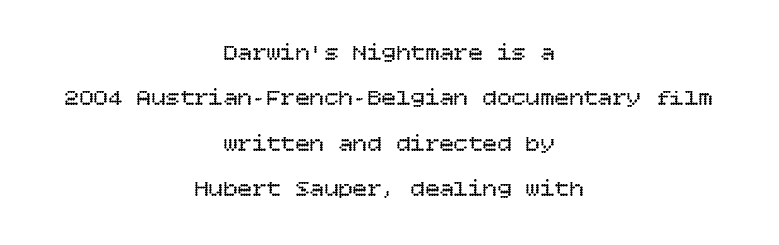
{"italic": "no", "bold": "no", "underline": "no", "align": "center", "line_spacing_ratio": 1.89, "letter_spacing": "normal", "letter_spacing_em": 0.0, "glyph_px": 24}
